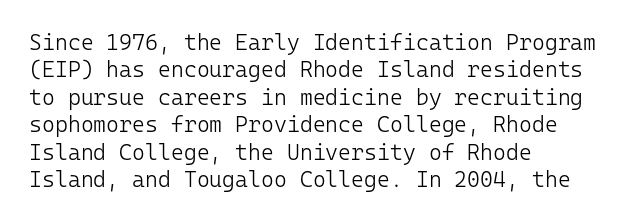
Counters stay open thanks to moderate or lighter strokes. All the whitespace from short lines collects on the right. Normally led — the rows are evenly, conventionally spaced. The glyphs are unaccompanied by any horizontal stroke below them.
